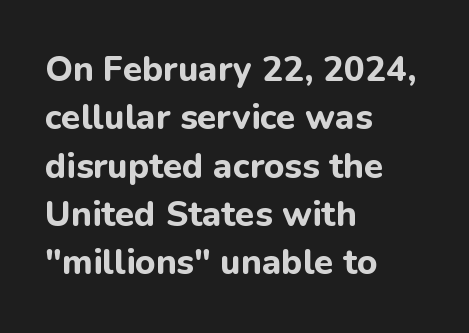
Every letter is thick-stroked: bold, no question. Quick note: underline off. The horizontal fit of the characters is conventional and even. This is the regular roman posture of the typeface. Leftover space on each line is placed entirely after the last word.
